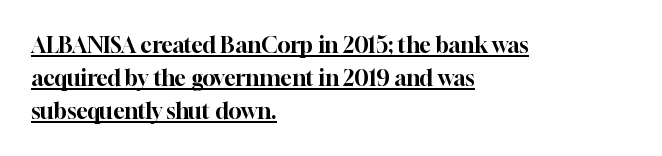
Layout note: lines flush left. Compared with undecorated copy, this sample adds a rule below the words. Normally led — the rows are evenly, conventionally spaced. Notice how the stems are strictly vertical — no italics here. Look at the tracking — it's just the regular setting, nothing added.
